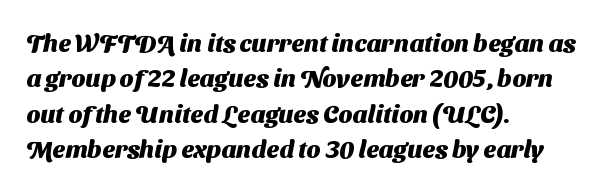
The image shows 25 px bold type; set left-aligned, normal line spacing (1.42x), normal letter spacing, not underlined.
